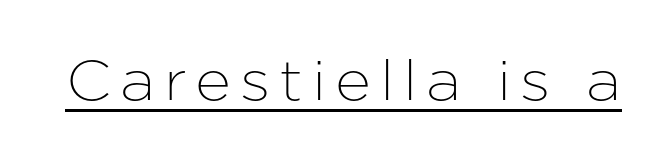
The image shows 56 px sans-serif type, upright; set underlined; low stroke contrast and a medium x-height.
